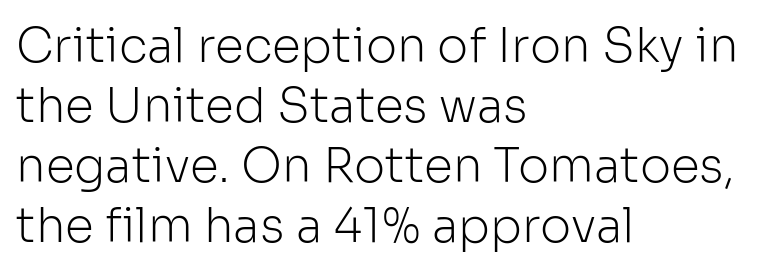
Posture: vertical. Only glyphs here, with clear space below each row. Tracking here is standard; glyphs follow each other at the usual distance. Varying glyph widths throughout — classic text-font behaviour.
